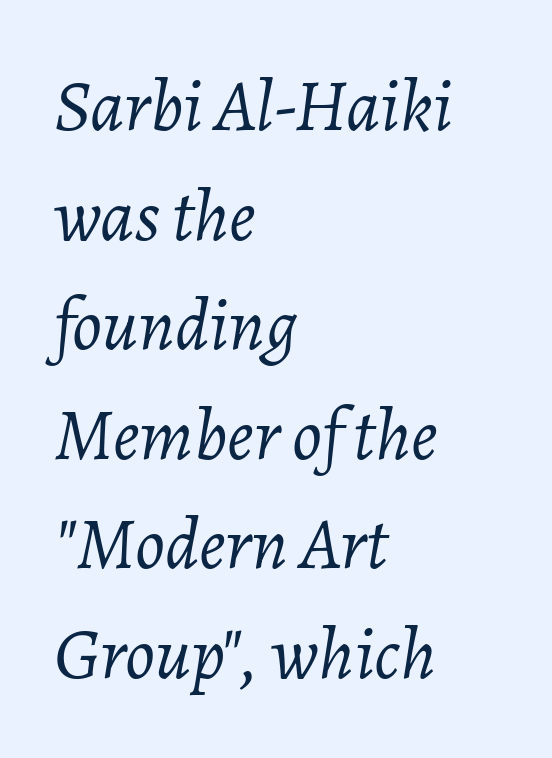
Varying glyph widths throughout — classic text-font behaviour. Stems here are at most as thick as an everyday book face. Anything drawn beneath the words? Only blank space. The space between consecutive lines is moderate.
